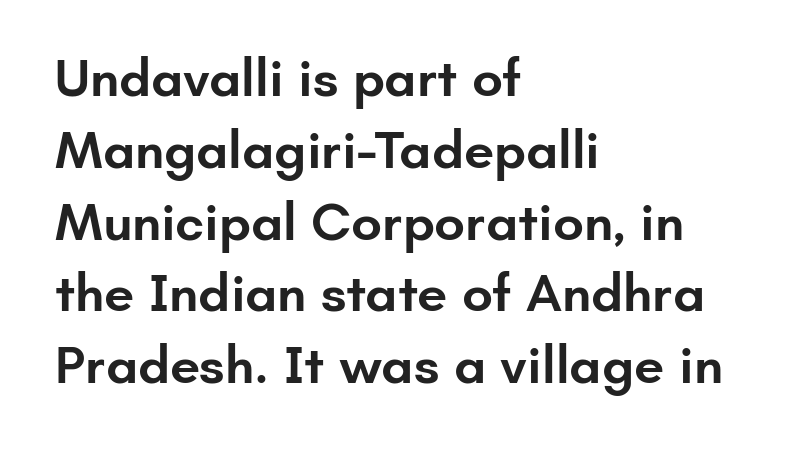
Clear beneath every line of the passage. The font is running at a semibold setting, under full bold. Typographically, this falls in the sans-serif category. Each line starts at the same left margin while the right side varies.
